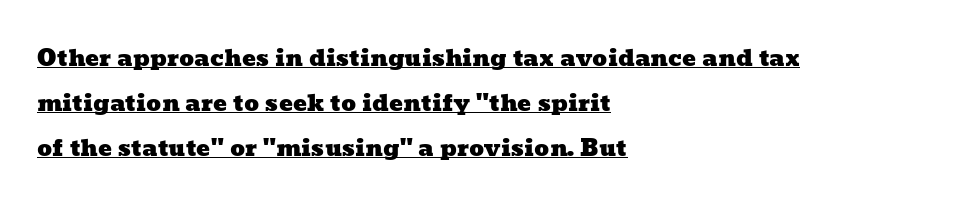
Each line of the rendering has a horizontal stroke beneath the glyphs. Whoever set this chose breathing room over compactness in the vertical rhythm. There is no visible air inserted between adjacent glyphs. If you drew a ruler down the left edge, every line would touch it.
